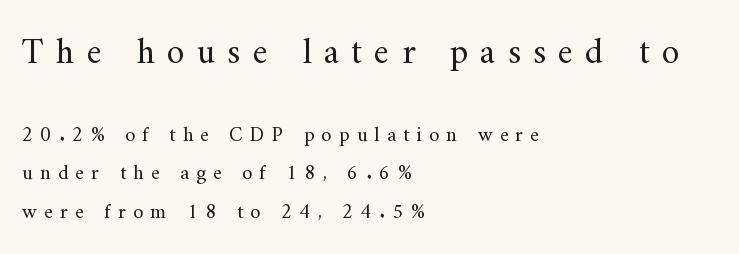
The image shows 36 px regular-weight serif type, upright; set left-aligned, line spacing 1.83x, unusually wide letter spacing (+0.34 em), not underlined; the first (top) block is 1.71x larger; medium stroke contrast and a small x-height.
